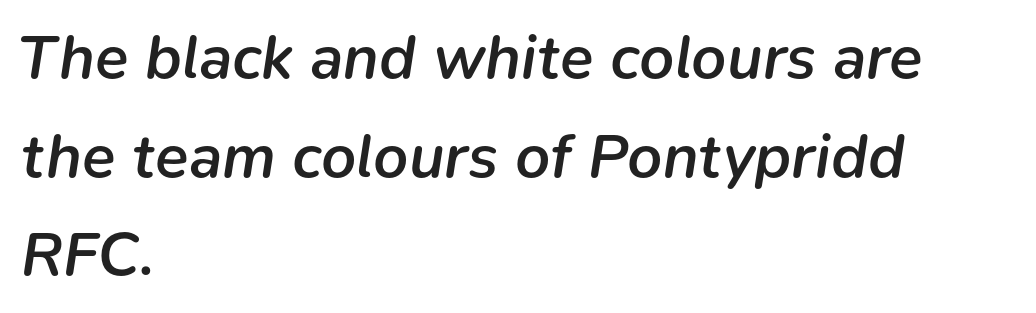
{"italic": "yes", "lean": "right", "slant_degrees": 9, "bold": "semi", "weight": "semibold", "width": "normal", "stroke_contrast": "low", "x_height": "medium", "monospaced": "no", "underline": "no", "align": "left", "line_spacing": "normal", "line_spacing_ratio": 1.59, "letter_spacing": "normal", "letter_spacing_em": 0.0, "glyph_px": 62}
